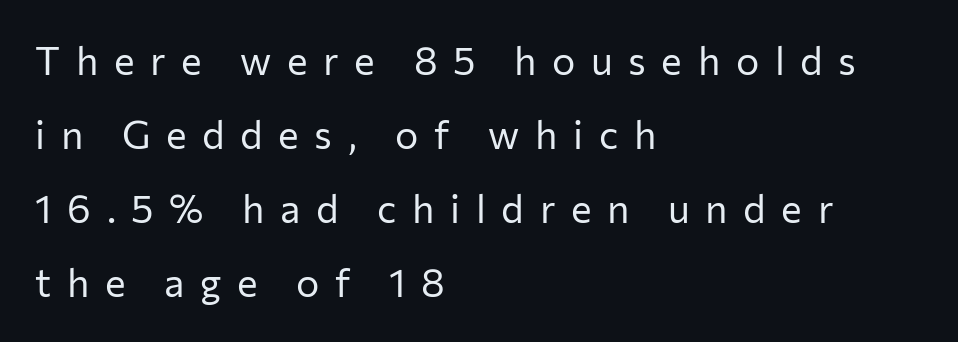
The image shows 39 px regular-weight sans-serif type, upright; set left-aligned, loose line spacing (1.9x), unusually wide letter spacing (+0.4 em), not underlined; low stroke contrast and a medium x-height.
